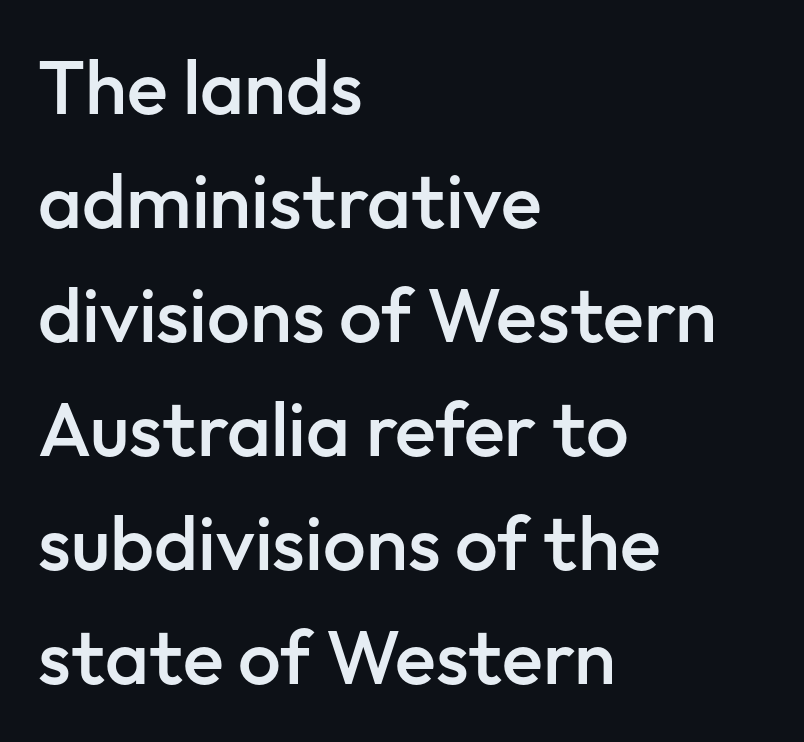
{"serif": "no", "italic": "no", "bold": "semi", "weight": "semibold", "width": "normal", "stroke_contrast": "low", "x_height": "medium", "monospaced": "no", "underline": "no", "align": "left", "line_spacing": "normal", "line_spacing_ratio": 1.5, "letter_spacing": "normal", "letter_spacing_em": 0.0, "glyph_px": 76}
